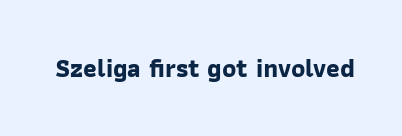
{"bold": "yes", "underline": "no", "letter_spacing": "normal", "letter_spacing_em": 0.0, "glyph_px": 26}
